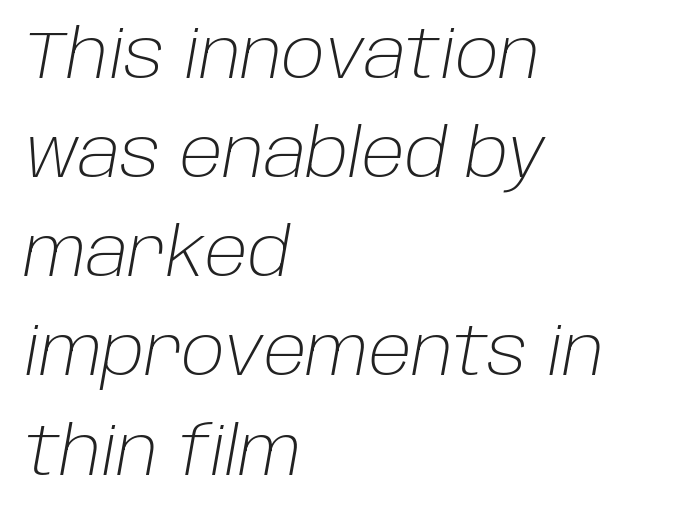
The face used here is proportionally spaced, like ordinary book or web type. All the whitespace from short lines collects on the right. Weight: not bold — regular or lighter. A typesetter would mark this as italic.
